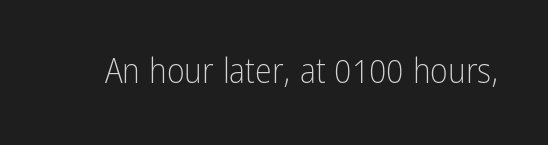
Q: Is the text bold? A: No.
Q: Is the text italic (slanted)? A: No, it is upright.
Q: Is the typeface a serif or a sans-serif typeface? A: Sans-serif.
Q: Is the text underlined? A: No.
Q: Is the spacing between letters normal or unusually wide? A: Normal.
Q: Width (condensed, normal, or wide)? A: Condensed.
Q: Stroke contrast? A: Low.
Q: x-height? A: Medium.
Q: Monospaced? A: No.
